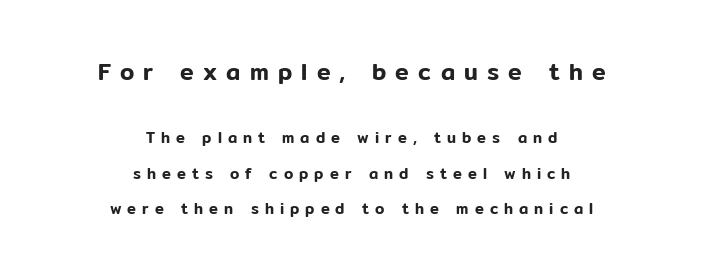
The whitespace from short lines is split evenly between both sides. Horizontal bands of white between lines are thick stripes. This rendering features lettering with no underline. The letters stand straight up with perfectly vertical stems.
